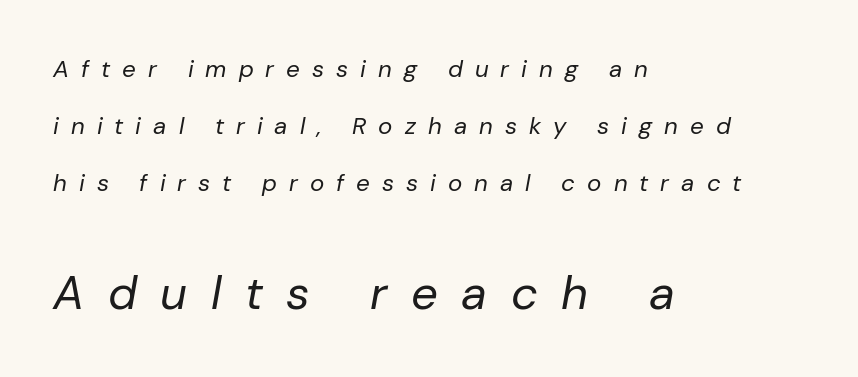
{"italic": "yes", "lean": "right", "slant_degrees": 10, "bold": "no", "weight": "regular", "width": "normal", "stroke_contrast": "low", "x_height": "medium", "monospaced": "no", "underline": "no", "align": "left", "line_spacing": "loose", "line_spacing_ratio": 2.38, "letter_spacing": "wide", "letter_spacing_em": 0.5, "larger_block": "second", "size_ratio": 1.96, "glyph_px": 47}
